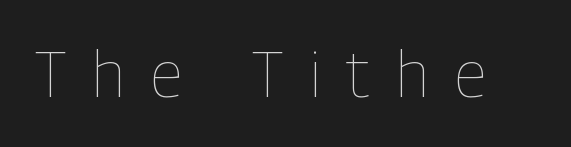
{"italic": "no", "bold": "no", "weight": "thin", "width": "condensed", "stroke_contrast": "low", "x_height": "medium", "monospaced": "no", "underline": "no", "letter_spacing": "wide", "letter_spacing_em": 0.41, "glyph_px": 64}
